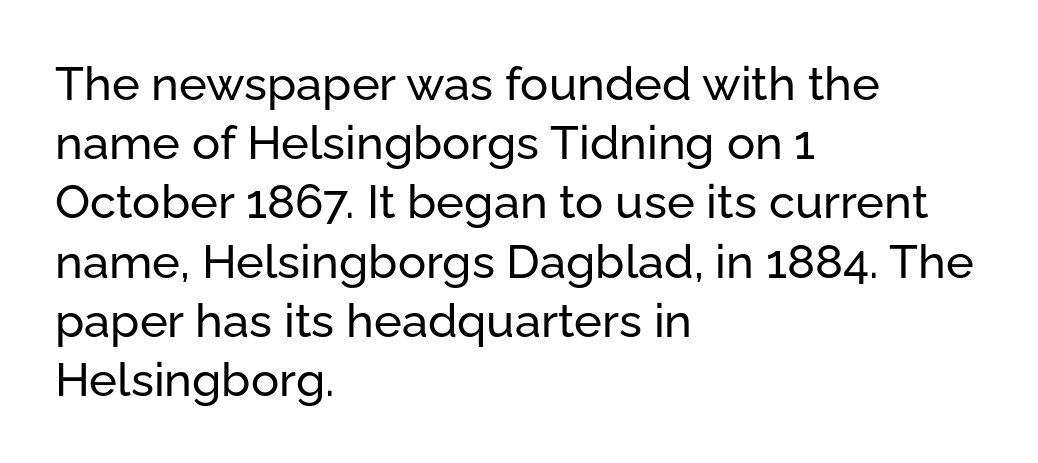
A roman cut, with each character standing at attention. A clean baseline with only descenders dipping below it. Note: no serifs on the glyphs. Which margin do the lines hug? The left one — the right edge is uneven. These lines keep a tight, regular rhythm from letter to letter. The rendering uses natural spacing where letterforms have individual widths.
